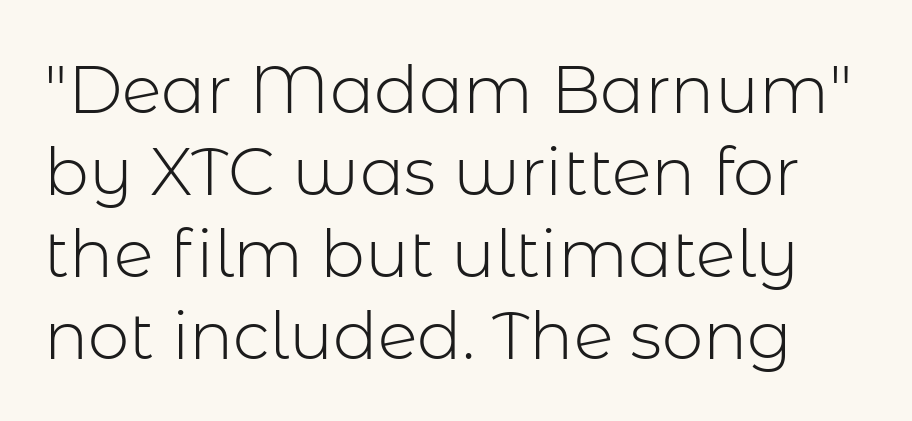
{"serif": "no", "italic": "no", "bold": "no", "weight": "light", "width": "normal", "stroke_contrast": "low", "x_height": "medium", "monospaced": "no", "underline": "no", "line_spacing_ratio": 1.24, "letter_spacing": "normal", "letter_spacing_em": 0.0, "glyph_px": 66}
